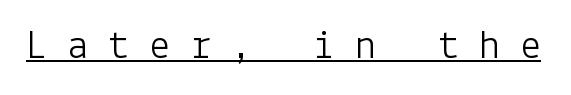
{"serif": "no", "italic": "no", "bold": "no", "weight": "light", "width": "normal", "stroke_contrast": "low", "x_height": "medium", "underline": "yes", "letter_spacing": "wide", "letter_spacing_em": 0.48, "glyph_px": 42}
